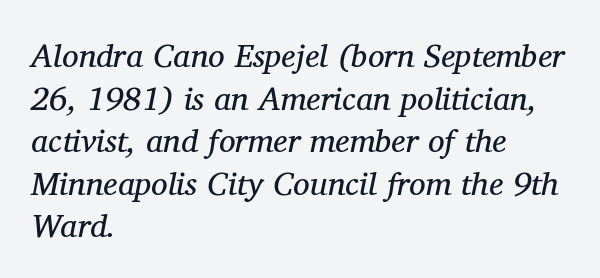
{"serif": "yes", "italic": "yes", "lean": "right", "slant_degrees": 11, "bold": "no", "weight": "regular", "width": "normal", "stroke_contrast": "medium", "x_height": "medium", "monospaced": "no", "underline": "no", "align": "left", "line_spacing": "normal", "line_spacing_ratio": 1.29, "letter_spacing": "normal", "letter_spacing_em": 0.0, "glyph_px": 33}
